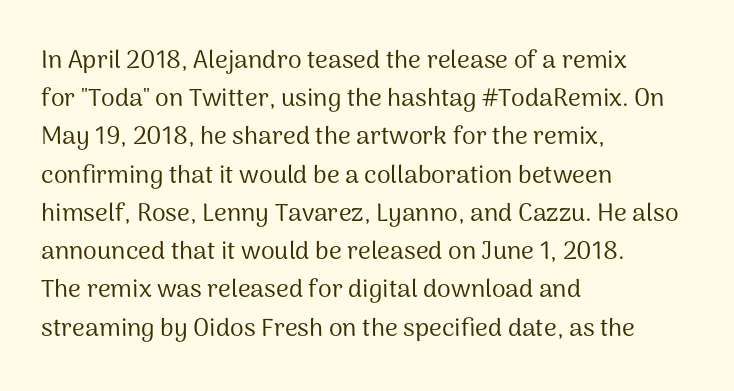
{"italic": "no", "bold": "no", "underline": "no", "align": "left", "line_spacing": "normal", "line_spacing_ratio": 1.53, "letter_spacing": "normal", "letter_spacing_em": 0.0, "glyph_px": 25}
